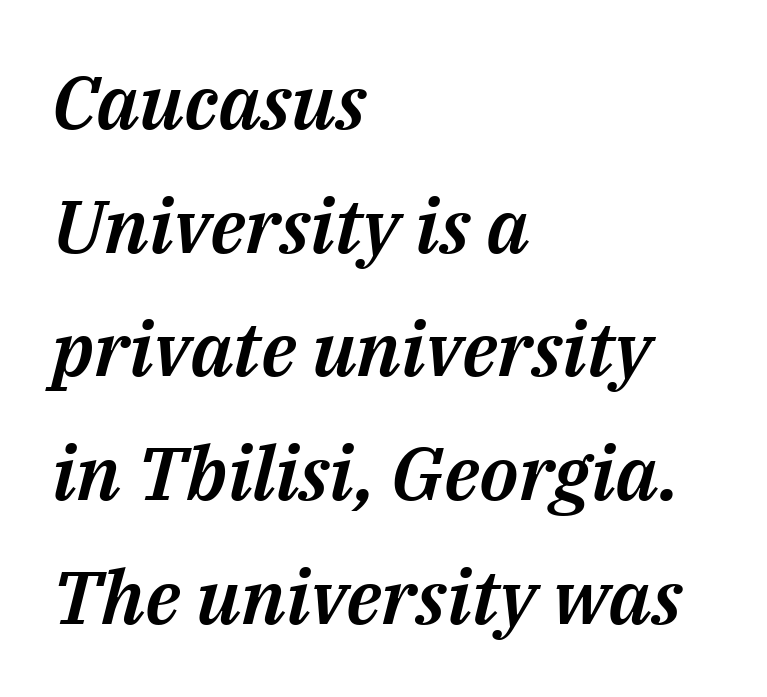
Q: Is the text italic (slanted)? A: Yes, it leans right by about 14 degrees.
Q: Is the text underlined? A: No.
Q: How is the paragraph aligned? A: Left-aligned.
Q: Is the spacing between letters normal or unusually wide? A: Normal.
Q: Is the spacing between lines tight, normal or loose? A: Normal.
Q: Width (condensed, normal, or wide)? A: Normal.
Q: Stroke contrast? A: Medium.
Q: x-height? A: Medium.
Q: Monospaced? A: No.
